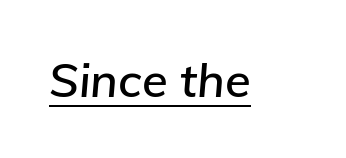
{"italic": "yes", "lean": "right", "slant_degrees": 5, "width": "normal", "stroke_contrast": "low", "x_height": "medium", "monospaced": "no", "underline": "yes", "letter_spacing": "normal", "letter_spacing_em": 0.0, "glyph_px": 47}
